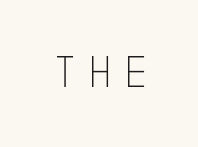
Font category for this specimen: sans-serif. This rendering features lettering with no underline. Honestly, the letter spacing is so wide it's the main thing you notice. Designer's note — italics off, roman on. The letters look calm and open, with moderate or lighter stems.
